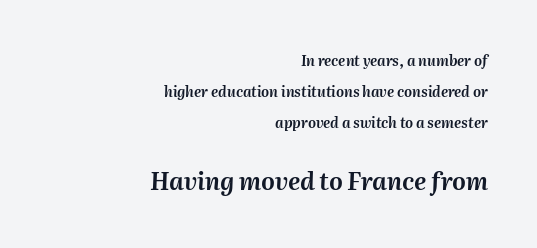
If you measured baseline to baseline, you'd find a long distance. Only glyphs here, with clear space below each row. Every row of glyphs terminates at an identical x-position on the right. Bigger letters appear in the bottom chunk; the top chunk is reduced.
